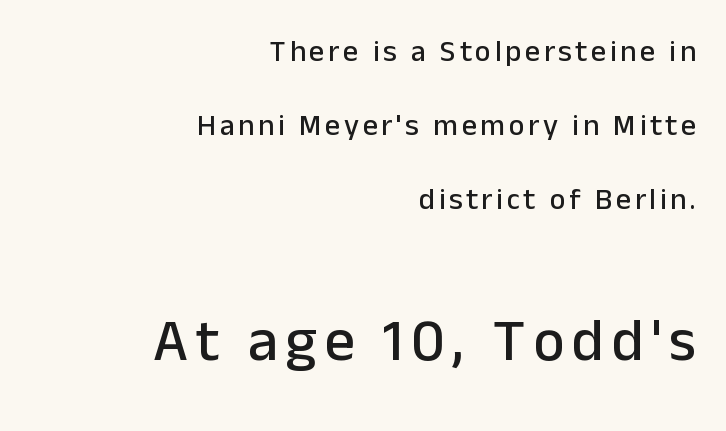
The image shows 60 px sans-serif type, upright; set right-aligned, loose line spacing (2.46x), not underlined; the second (bottom) block is 2.0x larger; low stroke contrast and a medium x-height.
